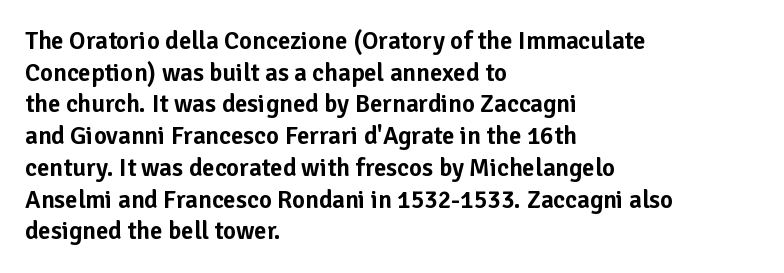
The rows are spaced the way most documents space them. No extra tracking has been applied to these lines. Which margin do the lines hug? The left one — the right edge is uneven. The gap between lines stays unmarked. If you drew a line through each stem, it would be perfectly vertical.
